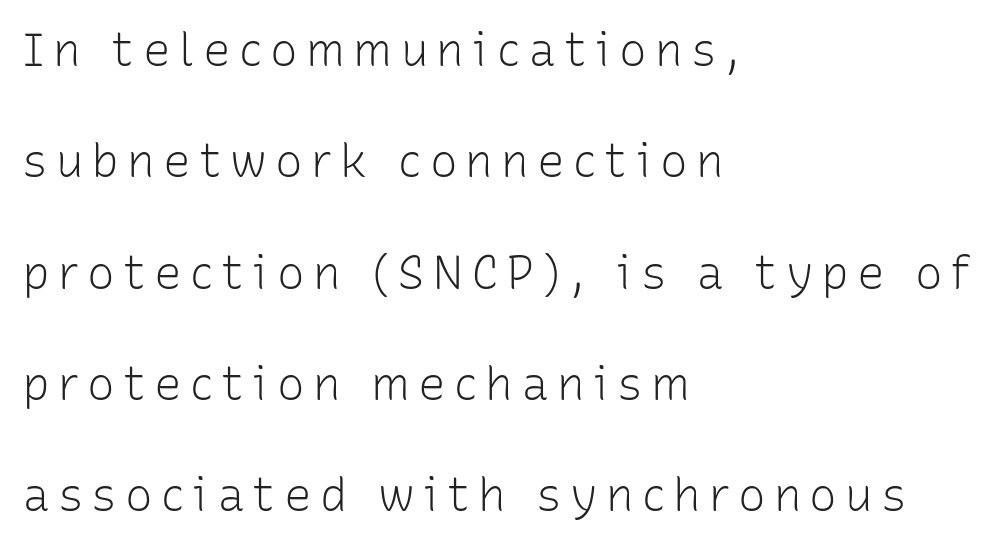
Underline: absent. Successive baselines arrive slowly, with a big drop between each. Leftover space on each line is placed entirely after the last word. Look at the bottom of the vertical strokes: they stop flat, with no serifs. The face used here is proportionally spaced, like ordinary book or web type. Posture: straight, roman, zero tilt.
